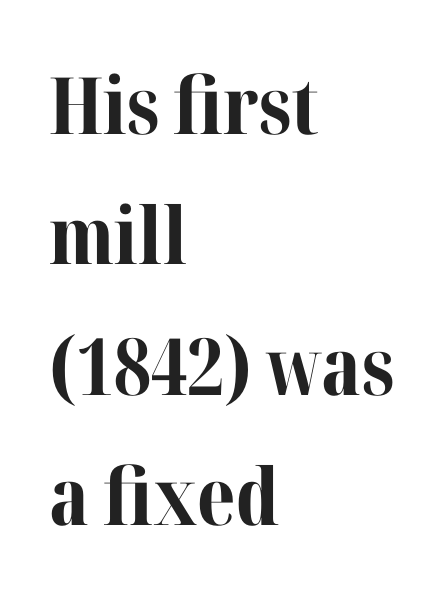
Q: Is the text bold? A: Yes.
Q: Is the text italic (slanted)? A: No, it is upright.
Q: Is the typeface a serif or a sans-serif typeface? A: Serif.
Q: Is the text underlined? A: No.
Q: How is the paragraph aligned? A: Left-aligned.
Q: Is the spacing between letters normal or unusually wide? A: Normal.
Q: Is the spacing between lines tight, normal or loose? A: Normal.
Q: Width (condensed, normal, or wide)? A: Normal.
Q: Stroke contrast? A: Medium.
Q: x-height? A: Medium.
Q: Monospaced? A: No.
